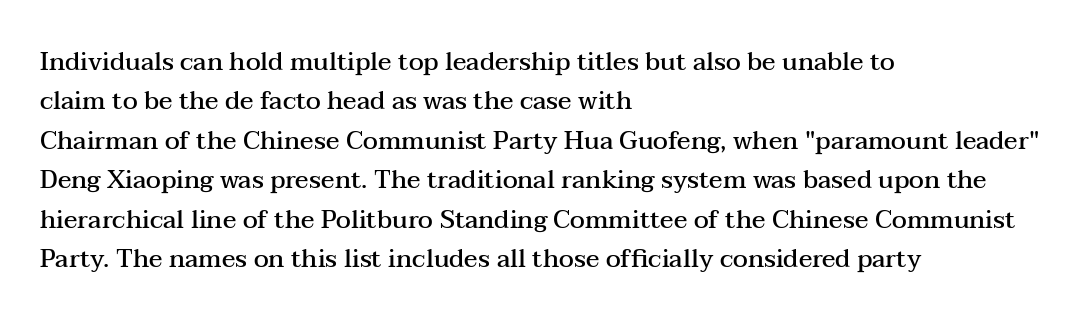
Q: Is the text bold? A: Semi-bold.
Q: Is the text italic (slanted)? A: No, it is upright.
Q: Is the text underlined? A: No.
Q: How is the paragraph aligned? A: Left-aligned.
Q: Is the spacing between letters normal or unusually wide? A: Normal.
Q: Is the spacing between lines tight, normal or loose? A: Normal.
